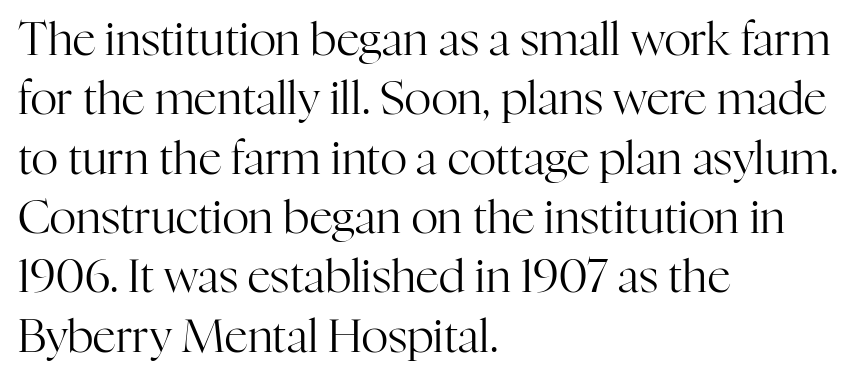
Q: Is the text bold? A: No.
Q: Is the text italic (slanted)? A: No, it is upright.
Q: Is the typeface a serif or a sans-serif typeface? A: Serif.
Q: Is the text underlined? A: No.
Q: How is the paragraph aligned? A: Left-aligned.
Q: Is the spacing between letters normal or unusually wide? A: Normal.
Q: Is the spacing between lines tight, normal or loose? A: Normal.
Q: Width (condensed, normal, or wide)? A: Normal.
Q: Stroke contrast? A: High.
Q: x-height? A: Medium.
Q: Monospaced? A: No.
